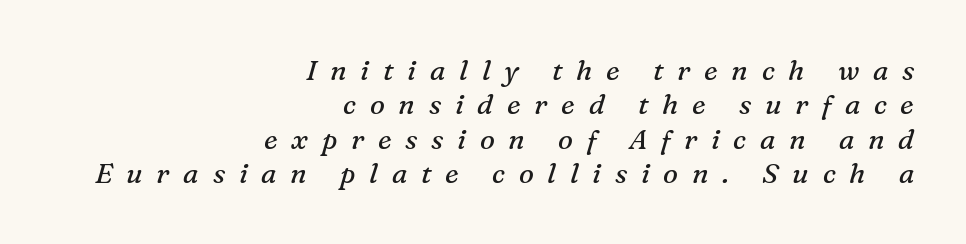
{"serif": "yes", "italic": "yes", "lean": "right", "slant_degrees": 16, "bold": "no", "weight": "regular", "width": "normal", "stroke_contrast": "medium", "x_height": "medium", "monospaced": "no", "underline": "no", "align": "right", "line_spacing_ratio": 1.23, "letter_spacing": "wide", "letter_spacing_em": 0.49, "glyph_px": 28}
